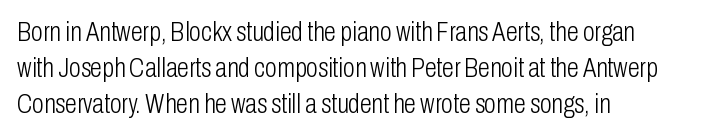
The strokes carry an ordinary text weight at most. Teacher's note: observe the even left margin — that is flush-left alignment. The lines sit at an ordinary, default distance from one another. Does extra space separate the letters? No, they use regular spacing. Posture: vertical. The specimen omits any rule beneath the text block's lines.
